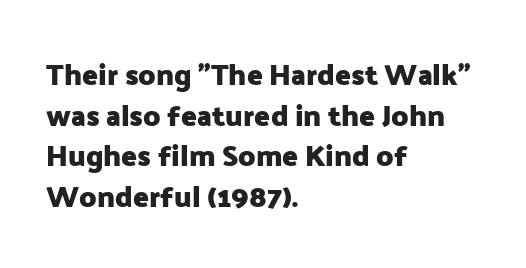
{"serif": "no", "italic": "no", "bold": "yes", "weight": "heavy", "width": "normal", "stroke_contrast": "low", "x_height": "medium", "monospaced": "no", "underline": "no", "align": "left", "line_spacing": "normal", "line_spacing_ratio": 1.4, "letter_spacing": "normal", "letter_spacing_em": 0.0, "glyph_px": 29}
